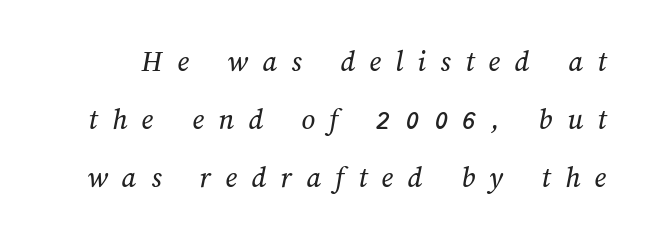
The passage shown is not underscored anywhere. Notice the wide empty band between every row — that's loose leading. Spacing verdict: proportional, widths tailored to each character. Spacing between characters has been opened up far beyond the box default.
